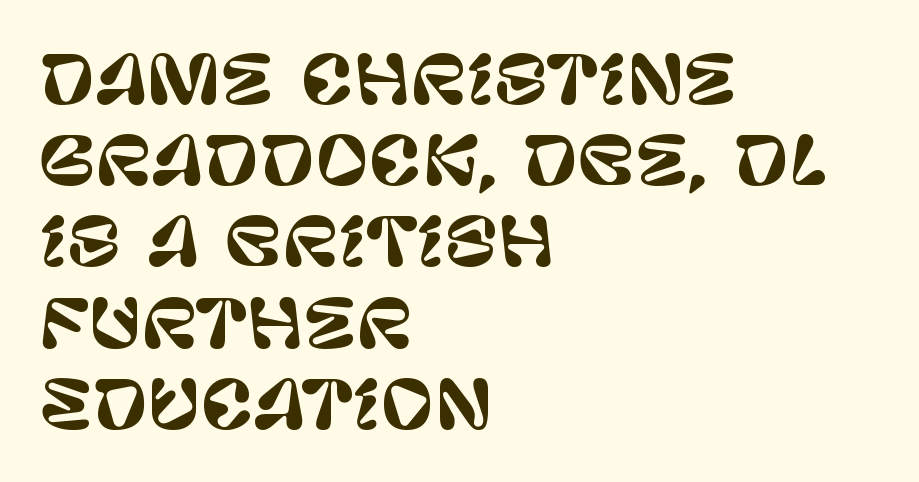
The image shows 65 px sans-serif type; set left-aligned, normal line spacing (1.25x), normal letter spacing, not underlined; low stroke contrast and a large x-height.
